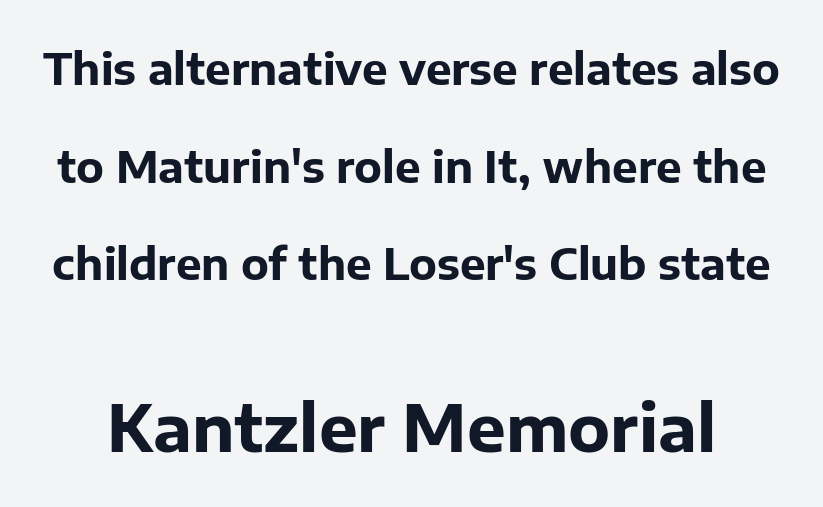
The image shows 65 px bold sans-serif type, upright; set loose line spacing (2.27x), normal letter spacing, not underlined; the second (bottom) block is 1.51x larger; low stroke contrast and a medium x-height.
